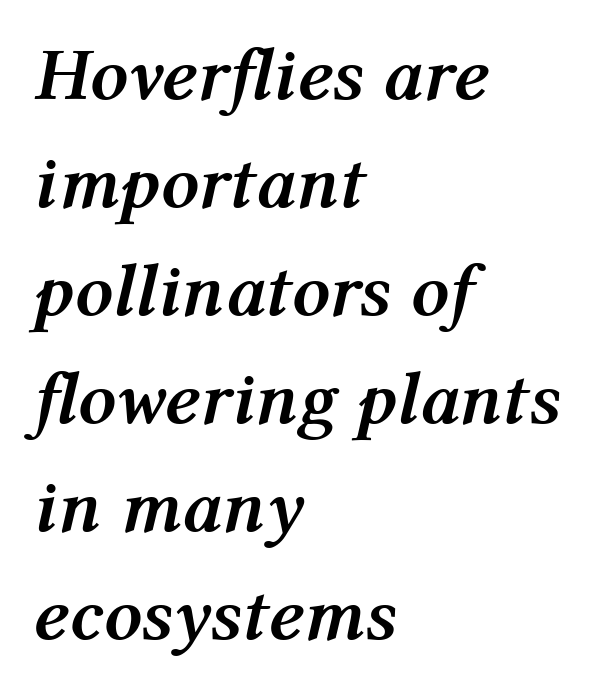
The image shows 75 px semibold type, italic (leaning right); set left-aligned, normal line spacing (1.44x), normal letter spacing, not underlined; medium stroke contrast and a medium x-height.
